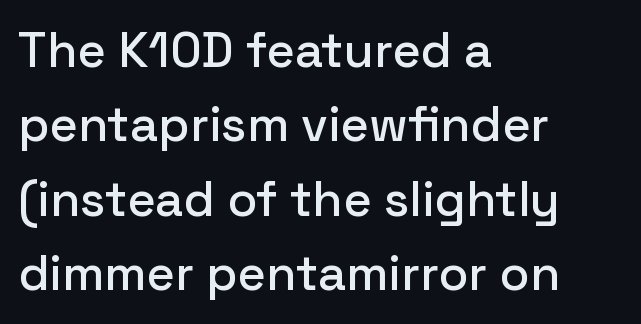
Q: Is the text italic (slanted)? A: No, it is upright.
Q: Is the typeface a serif or a sans-serif typeface? A: Sans-serif.
Q: Is the text underlined? A: No.
Q: How is the paragraph aligned? A: Left-aligned.
Q: Is the spacing between letters normal or unusually wide? A: Normal.
Q: Is the spacing between lines tight, normal or loose? A: Normal.
Q: Width (condensed, normal, or wide)? A: Normal.
Q: Stroke contrast? A: Low.
Q: x-height? A: Medium.
Q: Monospaced? A: No.
